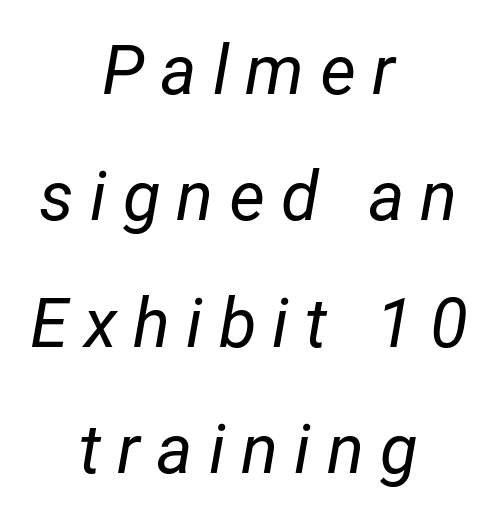
{"italic": "yes", "lean": "right", "slant_degrees": 12, "bold": "no", "weight": "regular", "width": "normal", "stroke_contrast": "low", "x_height": "medium", "monospaced": "no", "underline": "no", "align": "center", "line_spacing_ratio": 1.83, "letter_spacing": "wide", "letter_spacing_em": 0.23, "glyph_px": 69}
